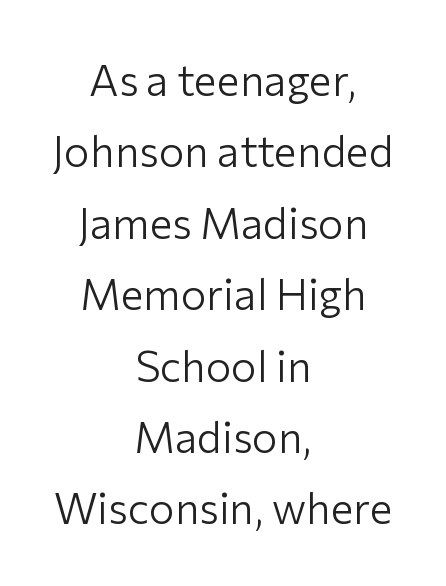
{"serif": "no", "italic": "no", "bold": "no", "weight": "light", "width": "normal", "stroke_contrast": "low", "x_height": "medium", "monospaced": "no", "underline": "no", "align": "center", "line_spacing": "normal", "line_spacing_ratio": 1.66, "letter_spacing": "normal", "letter_spacing_em": 0.0, "glyph_px": 43}
